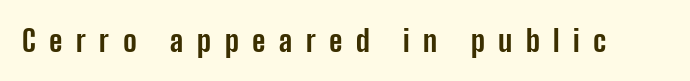
The image shows 30 px bold, condensed sans-serif type, upright; set unusually wide letter spacing (+0.45 em), not underlined; low stroke contrast and a medium x-height.
